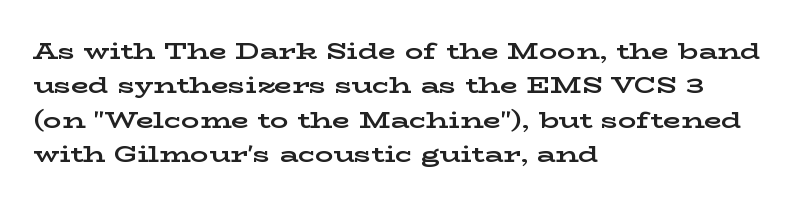
The image shows 23 px bold type, upright; set left-aligned, normal line spacing (1.49x), normal letter spacing, not underlined.
